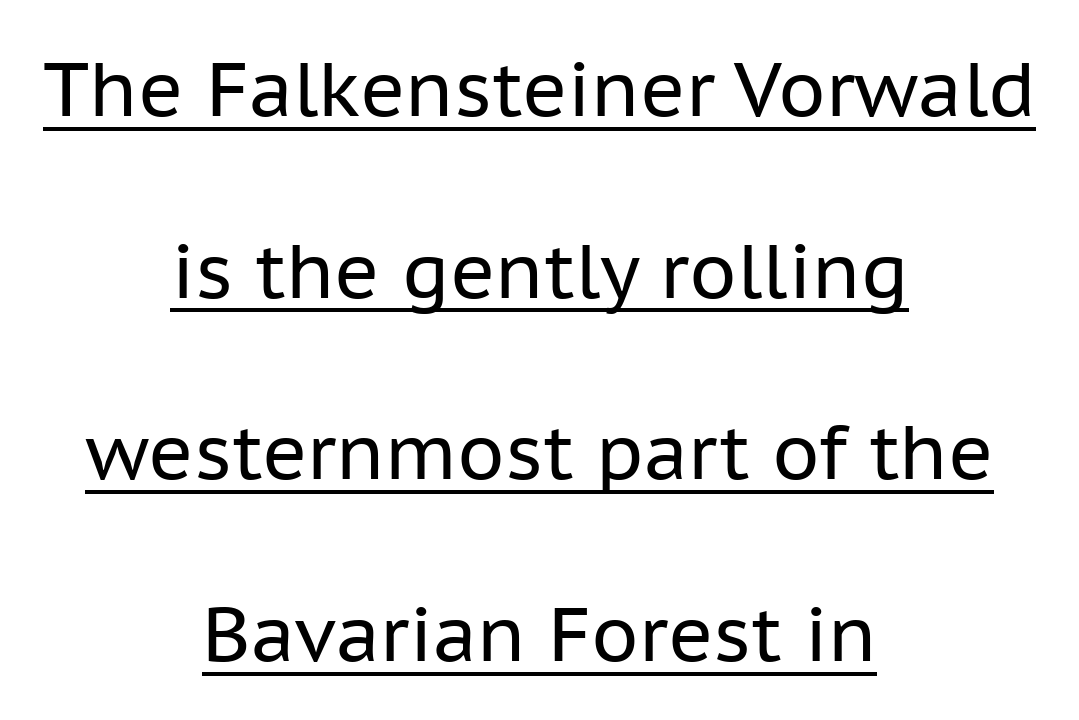
Q: Is the text bold? A: No.
Q: Is the text italic (slanted)? A: No, it is upright.
Q: Is the typeface a serif or a sans-serif typeface? A: Sans-serif.
Q: Is the text underlined? A: Yes.
Q: How is the paragraph aligned? A: Centered.
Q: Is the spacing between letters normal or unusually wide? A: Normal.
Q: Is the spacing between lines tight, normal or loose? A: Loose.
Q: Width (condensed, normal, or wide)? A: Normal.
Q: Stroke contrast? A: Low.
Q: x-height? A: Medium.
Q: Monospaced? A: No.
